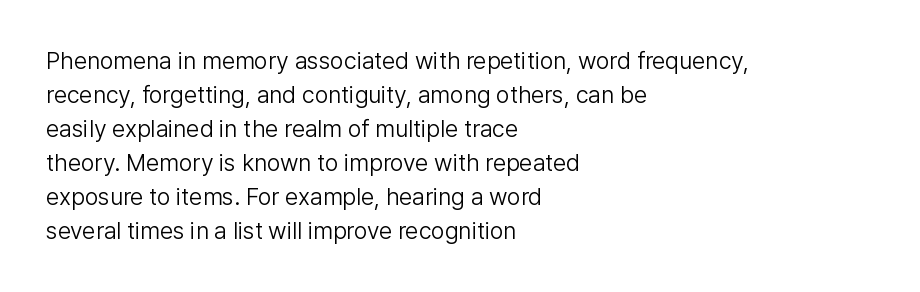
Just letters on the line, the space beneath them empty. The lines sit at an ordinary, default distance from one another. Reading down the block, your eye returns to a fixed left position each line. Think standard paragraph weight, or any step lighter than that.
